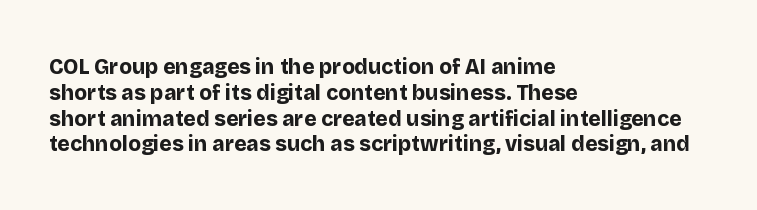
Q: Is the text bold? A: Yes.
Q: Is the text italic (slanted)? A: No, it is upright.
Q: Is the text underlined? A: No.
Q: How is the paragraph aligned? A: Left-aligned.
Q: Is the spacing between letters normal or unusually wide? A: Normal.
